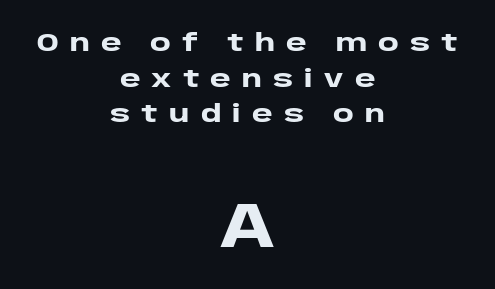
Does the weight exceed regular? Yes, all the way to bold. Reading top to bottom, the characters get bigger at the block break. Unlike a traditional serif, this face leaves its strokes unadorned. The tracking reads as deliberately expanded to a designer's eye. A typesetter would call this proportional, since set widths differ per character.
